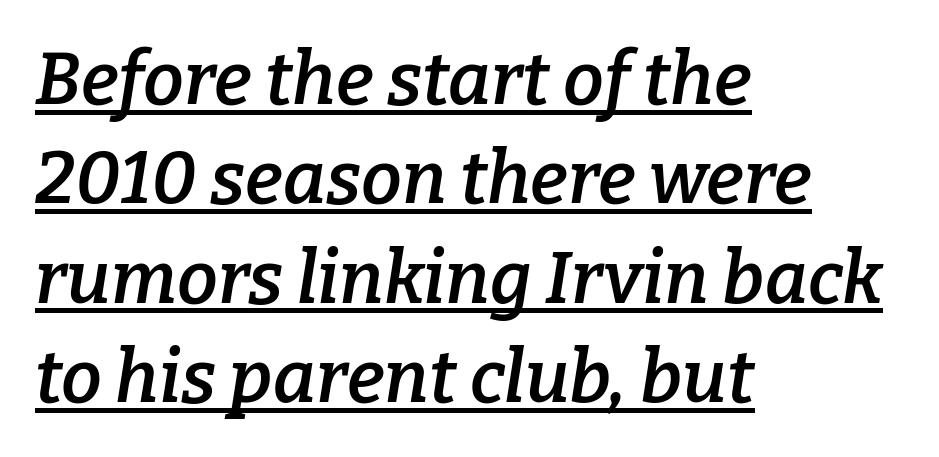
Note: serifs present on the glyphs. Notice how descenders clear the ascenders below comfortably — that's standard leading. Do the characters align in a grid? No, the font is proportional. The specimen reads as italic at a glance. Has an underline been added? It has.
